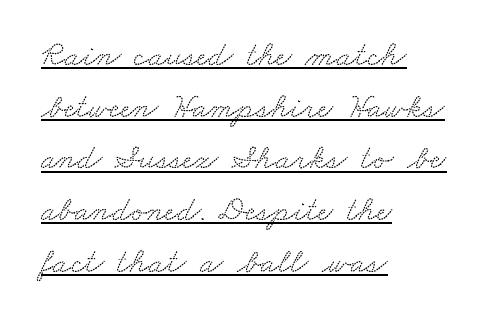
The compositor pushed each line to the left boundary. Descenders here cross a horizontal rule under the line. The space between consecutive lines is moderate. These lines are rendered in a variable-pitch font. The face used here is seriffed, in the tradition of book romans. Is the letter spacing exaggerated? No — it looks like the ordinary default.
